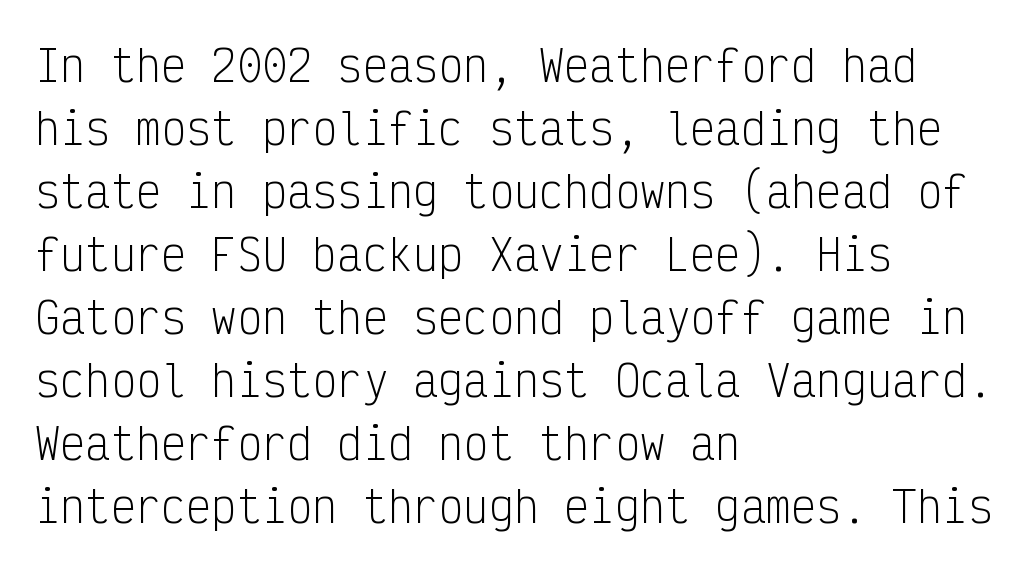
Q: Is the text bold? A: No.
Q: Is the text italic (slanted)? A: No, it is upright.
Q: Is the typeface a serif or a sans-serif typeface? A: Sans-serif.
Q: Is the text underlined? A: No.
Q: How is the paragraph aligned? A: Left-aligned.
Q: Is the spacing between letters normal or unusually wide? A: Normal.
Q: Is the spacing between lines tight, normal or loose? A: Normal.
Q: Width (condensed, normal, or wide)? A: Condensed.
Q: Stroke contrast? A: Low.
Q: x-height? A: Medium.
Q: Monospaced? A: Yes.
